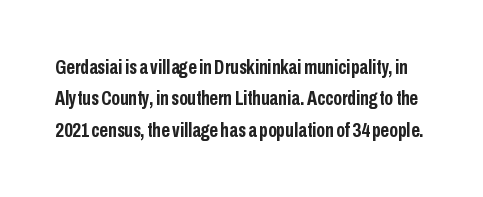
{"italic": "no", "bold": "yes", "underline": "no", "line_spacing": "normal", "line_spacing_ratio": 1.49, "letter_spacing": "normal", "letter_spacing_em": 0.0, "glyph_px": 21}
